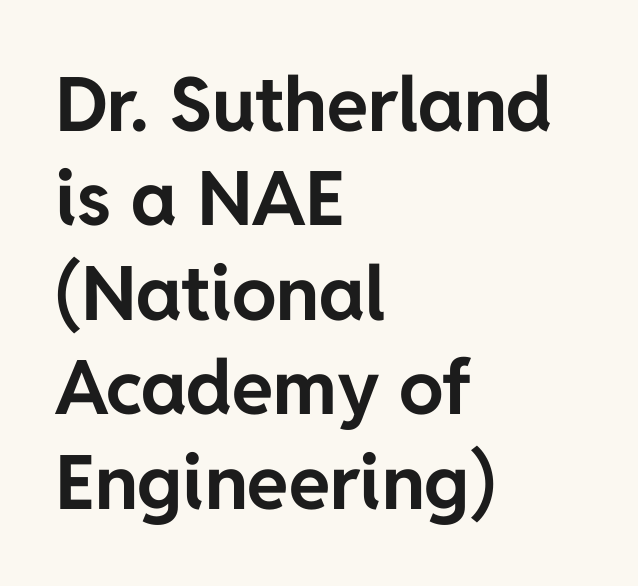
Every letter is thick-stroked: bold, no question. Each row of text sits above clean, open space. This sample keeps an unexceptional amount of space between lines. Varying glyph widths throughout — classic text-font behaviour. This is the regular roman posture of the typeface. Typeset ragged right — the left edge is the straight one.
